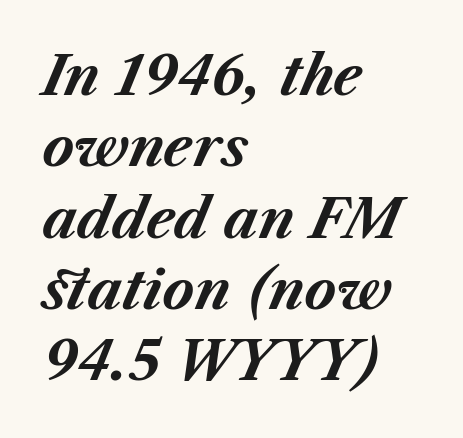
Q: Is the text bold? A: Yes.
Q: Is the text italic (slanted)? A: Yes, it leans right by about 23 degrees.
Q: Is the text underlined? A: No.
Q: How is the paragraph aligned? A: Left-aligned.
Q: Is the spacing between letters normal or unusually wide? A: Normal.
Q: Is the spacing between lines tight, normal or loose? A: Normal.
Q: Width (condensed, normal, or wide)? A: Normal.
Q: Stroke contrast? A: Medium.
Q: x-height? A: Medium.
Q: Monospaced? A: No.
